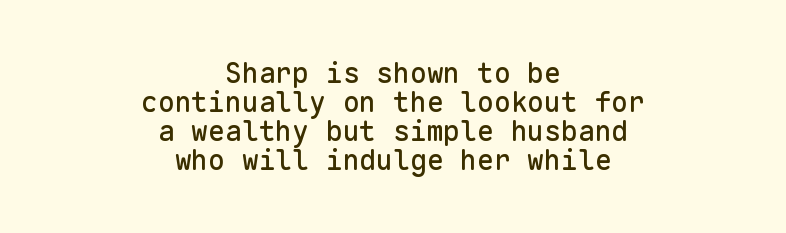
Q: Is the text italic (slanted)? A: No, it is upright.
Q: Is the typeface a serif or a sans-serif typeface? A: Sans-serif.
Q: Is the text underlined? A: No.
Q: How is the paragraph aligned? A: Centered.
Q: Is the spacing between letters normal or unusually wide? A: Normal.
Q: Is the spacing between lines tight, normal or loose? A: Tight.
Q: Width (condensed, normal, or wide)? A: Normal.
Q: Stroke contrast? A: Low.
Q: x-height? A: Medium.
Q: Monospaced? A: Yes.
